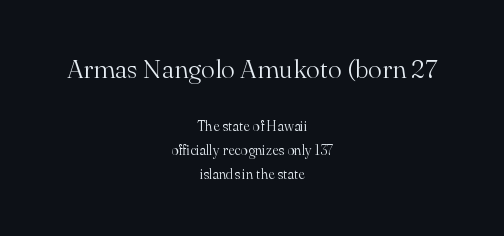
Layout note: lines centered. The emphasis by scale lands on block number one, above. Just letters on the line, the space beneath them empty. A light-to-regular cut is what we see here. Nobody touched the tracking dial on this one.
